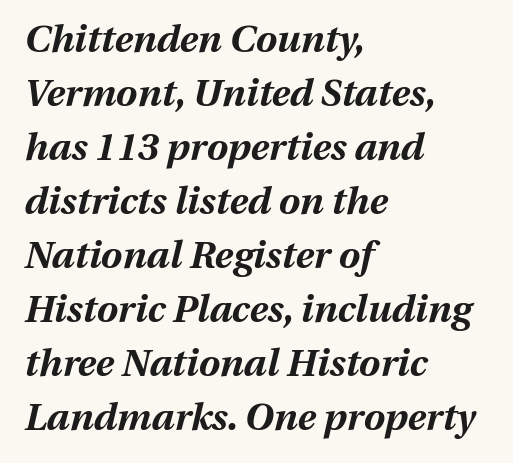
The typesetting leans heavy: a genuine bold. Is the block centered? No — it sits flush against the left margin. The face used here has a pronounced slope to its letters. Horizontal bands of white between lines are of average thickness. Students, note that the glyphs here touch the page at normal intervals.
